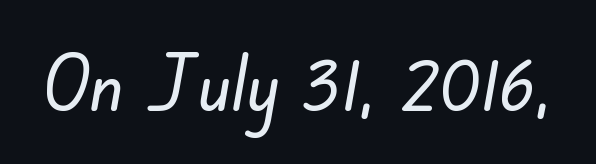
Q: Is the typeface a serif or a sans-serif typeface? A: Sans-serif.
Q: Is the text underlined? A: No.
Q: Is the spacing between letters normal or unusually wide? A: Normal.
Q: Width (condensed, normal, or wide)? A: Normal.
Q: Stroke contrast? A: Low.
Q: x-height? A: Small.
Q: Monospaced? A: No.
